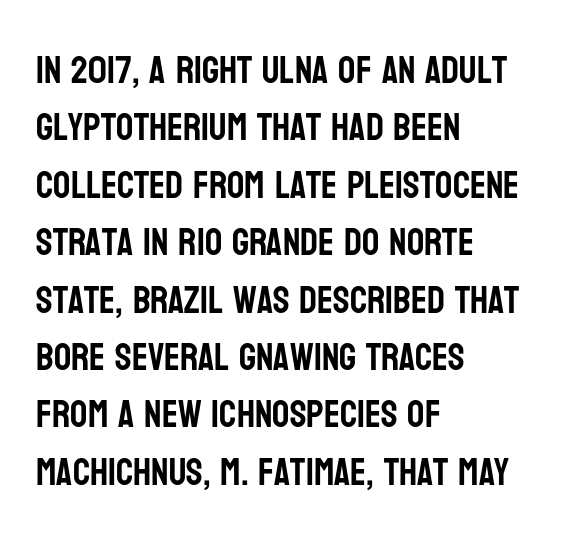
{"serif": "no", "italic": "no", "width": "condensed", "stroke_contrast": "low", "x_height": "large", "monospaced": "no", "underline": "no", "align": "left", "line_spacing": "normal", "line_spacing_ratio": 1.51, "letter_spacing": "normal", "letter_spacing_em": 0.0, "glyph_px": 38}
